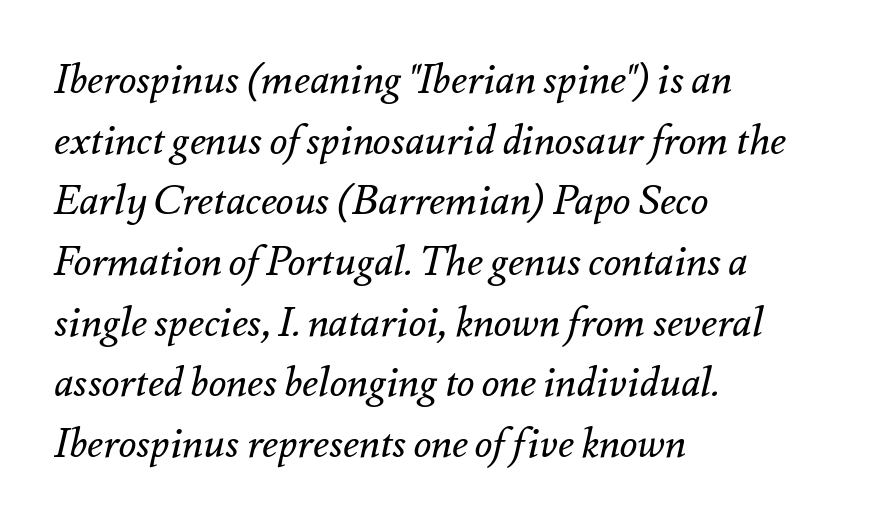
The image shows 41 px regular-weight type, italic (leaning right); set left-aligned, normal line spacing (1.48x), normal letter spacing, not underlined; medium stroke contrast and a small x-height.
